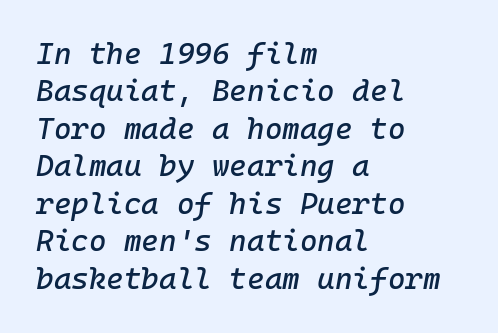
Q: Is the text italic (slanted)? A: Yes, it leans right by about 10 degrees.
Q: Is the text underlined? A: No.
Q: How is the paragraph aligned? A: Left-aligned.
Q: Is the spacing between letters normal or unusually wide? A: Normal.
Q: Is the spacing between lines tight, normal or loose? A: Normal.
Q: Width (condensed, normal, or wide)? A: Normal.
Q: Stroke contrast? A: Low.
Q: x-height? A: Medium.
Q: Monospaced? A: Yes.
